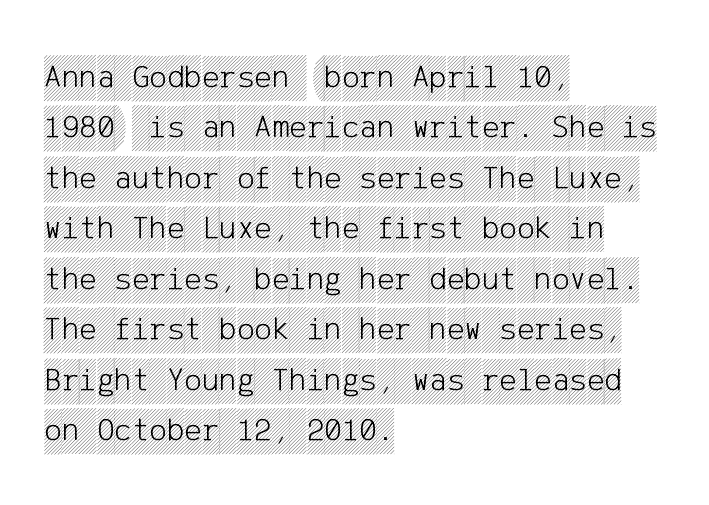
The image shows 33 px condensed type, upright; set left-aligned, normal line spacing (1.53x), normal letter spacing, not underlined; a large x-height.
